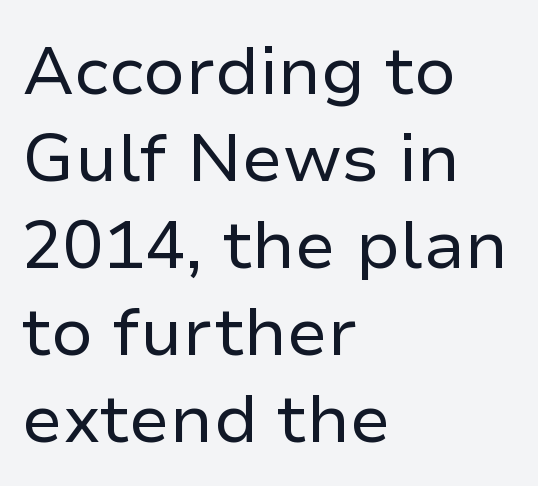
{"serif": "no", "italic": "no", "bold": "no", "weight": "regular", "width": "normal", "stroke_contrast": "low", "x_height": "medium", "monospaced": "no", "underline": "no", "align": "left", "line_spacing": "normal", "line_spacing_ratio": 1.28, "letter_spacing": "normal", "letter_spacing_em": 0.0, "glyph_px": 68}
